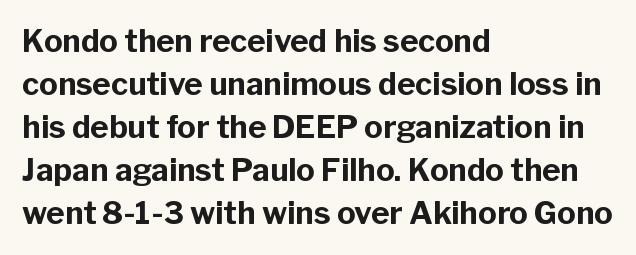
{"serif": "no", "italic": "no", "bold": "yes", "weight": "bold", "width": "normal", "stroke_contrast": "low", "x_height": "medium", "monospaced": "no", "underline": "no", "align": "left", "line_spacing": "normal", "line_spacing_ratio": 1.39, "letter_spacing": "normal", "letter_spacing_em": 0.0, "glyph_px": 31}
